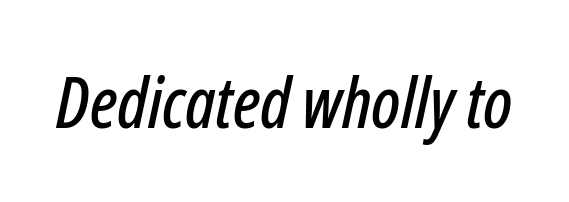
{"italic": "yes", "lean": "right", "slant_degrees": 12, "width": "condensed", "stroke_contrast": "low", "x_height": "medium", "monospaced": "no", "underline": "no", "letter_spacing": "normal", "letter_spacing_em": 0.0, "glyph_px": 70}
